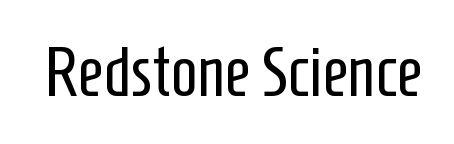
{"serif": "no", "italic": "no", "bold": "no", "weight": "regular", "width": "condensed", "stroke_contrast": "low", "x_height": "medium", "monospaced": "no", "underline": "no", "letter_spacing": "normal", "letter_spacing_em": 0.0, "glyph_px": 70}
